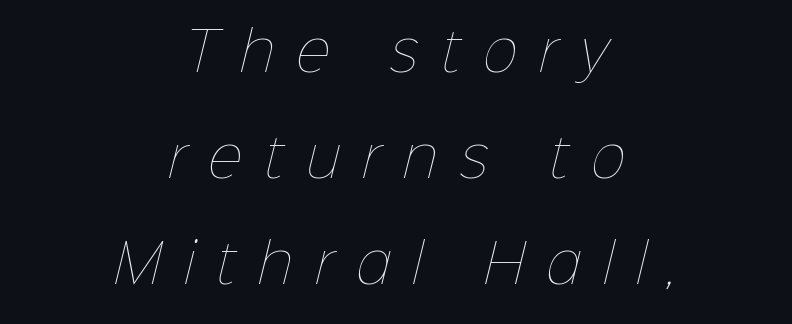
The lines are spread far apart with generous leading. Heft: none added — not bold. Line starts and ends both wander, symmetrically. Clear beneath every line of the passage. The passage shown is typed in a proportional face where columns would drift. The passage shown has open, widely tracked lettering throughout.
